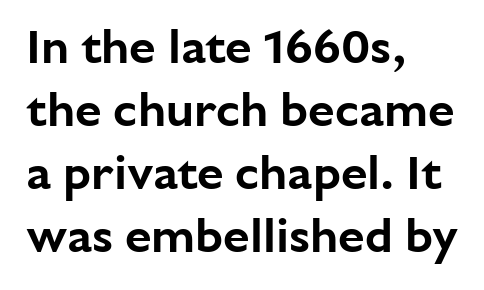
Q: Is the text italic (slanted)? A: No, it is upright.
Q: Is the typeface a serif or a sans-serif typeface? A: Sans-serif.
Q: Is the text underlined? A: No.
Q: How is the paragraph aligned? A: Left-aligned.
Q: Is the spacing between letters normal or unusually wide? A: Normal.
Q: Is the spacing between lines tight, normal or loose? A: Normal.
Q: Width (condensed, normal, or wide)? A: Normal.
Q: Stroke contrast? A: Low.
Q: x-height? A: Medium.
Q: Monospaced? A: No.
